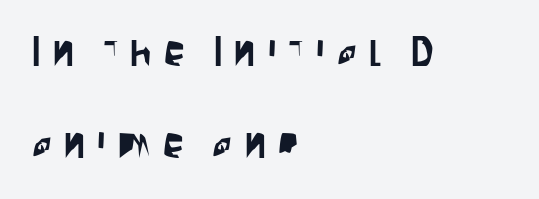
Q: Is the text italic (slanted)? A: No, it is upright.
Q: Is the typeface a serif or a sans-serif typeface? A: Sans-serif.
Q: Is the text underlined? A: No.
Q: How is the paragraph aligned? A: Left-aligned.
Q: Is the spacing between letters normal or unusually wide? A: Unusually wide.
Q: Is the spacing between lines tight, normal or loose? A: Loose.
Q: Width (condensed, normal, or wide)? A: Condensed.
Q: Stroke contrast? A: Low.
Q: x-height? A: Large.
Q: Monospaced? A: No.
